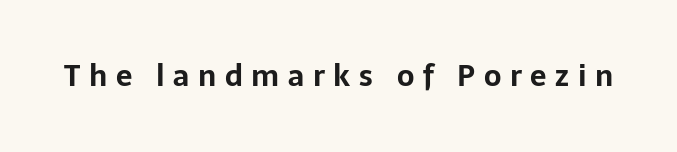
Designer's note — italics off, roman on. Observe the wide spacing: letters keep a clear distance from each other. Think of a printed novel: that variable character pitch is what you see here. Nobody drew a line under any word here. Examine the stroke ends and you'll find no serifs.
